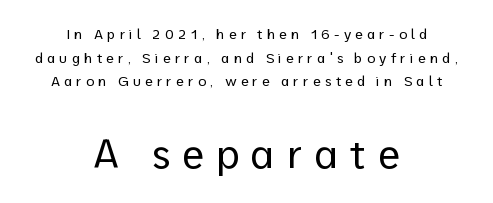
{"serif": "no", "italic": "no", "bold": "no", "weight": "regular", "width": "normal", "stroke_contrast": "low", "x_height": "medium", "monospaced": "no", "underline": "no", "align": "center", "line_spacing": "normal", "line_spacing_ratio": 1.68, "letter_spacing": "wide", "letter_spacing_em": 0.29, "larger_block": "second", "size_ratio": 2.86, "glyph_px": 40}
